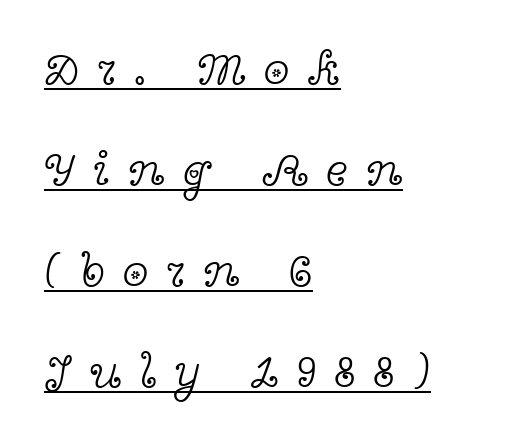
Q: Is the text bold? A: No.
Q: Is the text italic (slanted)? A: No, it is upright.
Q: Is the typeface a serif or a sans-serif typeface? A: Serif.
Q: Is the text underlined? A: Yes.
Q: How is the paragraph aligned? A: Left-aligned.
Q: Is the spacing between letters normal or unusually wide? A: Unusually wide.
Q: Is the spacing between lines tight, normal or loose? A: Loose.
Q: Width (condensed, normal, or wide)? A: Wide.
Q: x-height? A: Medium.
Q: Monospaced? A: No.
